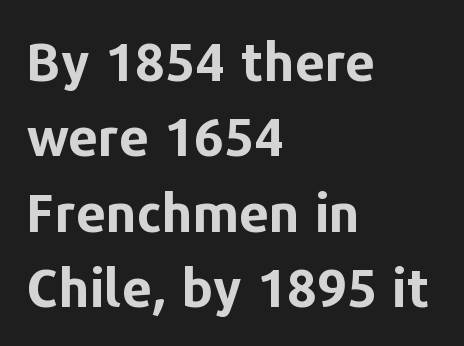
The image shows 53 px bold sans-serif type, upright; set left-aligned, normal line spacing (1.42x), normal letter spacing, not underlined; low stroke contrast and a medium x-height.
